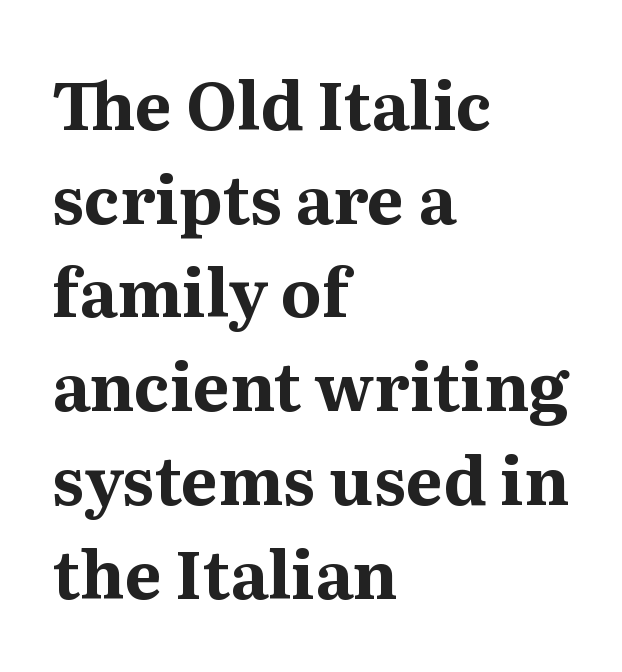
Q: Is the text bold? A: Yes.
Q: Is the text italic (slanted)? A: No, it is upright.
Q: Is the typeface a serif or a sans-serif typeface? A: Serif.
Q: Is the text underlined? A: No.
Q: How is the paragraph aligned? A: Left-aligned.
Q: Is the spacing between letters normal or unusually wide? A: Normal.
Q: Is the spacing between lines tight, normal or loose? A: Normal.
Q: Width (condensed, normal, or wide)? A: Normal.
Q: Stroke contrast? A: Medium.
Q: x-height? A: Medium.
Q: Monospaced? A: No.
